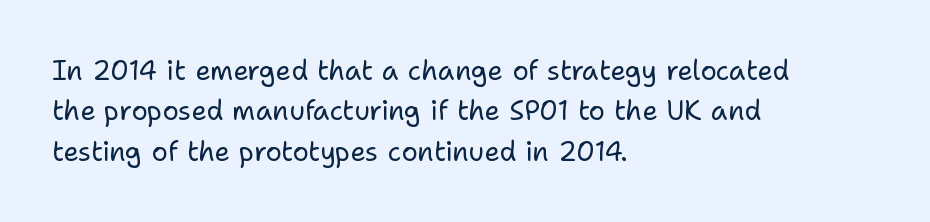
The passage shown stacks its lines at a standard gap. Students, note that the glyphs here touch the page at normal intervals. This reads as an unemphasized weight, regular at the heaviest. Typeset ragged right — the left edge is the straight one. No italicization has been applied; the sample stays upright.
